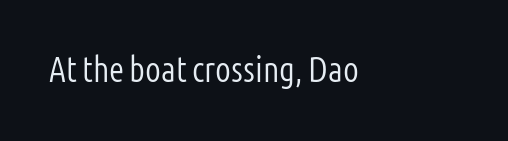
Nope, no serifs anywhere on these letters. The foot of each line stays bare and open. Proportional: the letters do not fall into vertical columns. Characters remain perfectly vertical along every line. The type is set solid horizontally, with unmodified tracking.
